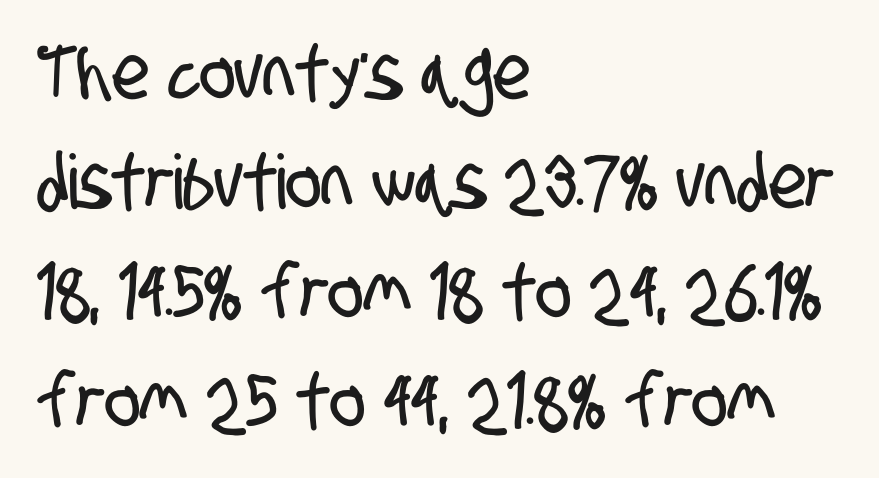
{"serif": "no", "width": "condensed", "stroke_contrast": "low", "x_height": "large", "monospaced": "no", "underline": "no", "align": "left", "line_spacing": "normal", "line_spacing_ratio": 1.46, "letter_spacing": "normal", "letter_spacing_em": 0.0, "glyph_px": 75}
